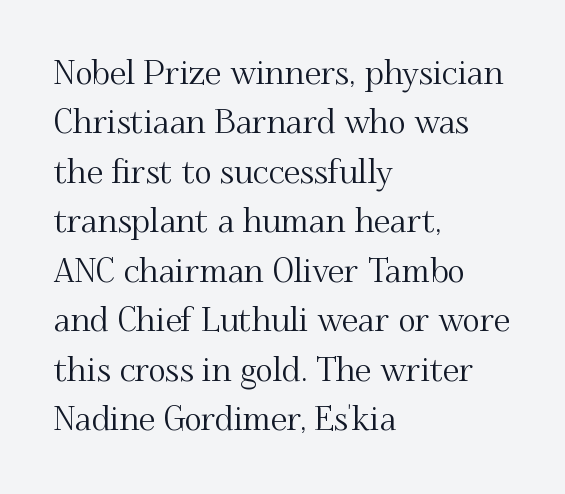
Q: Is the text italic (slanted)? A: No, it is upright.
Q: Is the typeface a serif or a sans-serif typeface? A: Serif.
Q: Is the text underlined? A: No.
Q: How is the paragraph aligned? A: Left-aligned.
Q: Is the spacing between letters normal or unusually wide? A: Normal.
Q: Is the spacing between lines tight, normal or loose? A: Normal.
Q: Width (condensed, normal, or wide)? A: Normal.
Q: Stroke contrast? A: Medium.
Q: x-height? A: Small.
Q: Monospaced? A: No.
